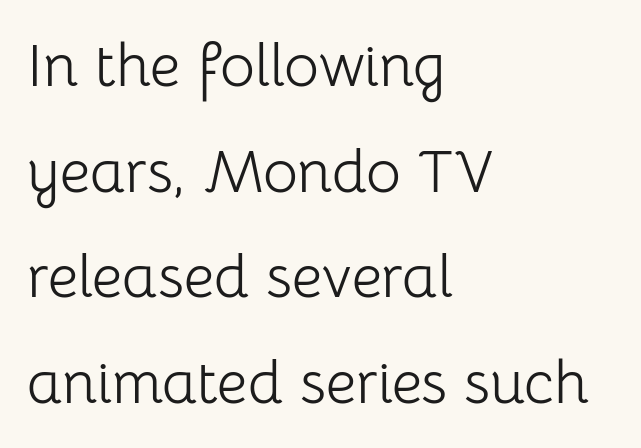
{"serif": "no", "italic": "no", "bold": "no", "weight": "light", "width": "normal", "stroke_contrast": "low", "x_height": "medium", "monospaced": "no", "underline": "no", "align": "left", "line_spacing_ratio": 1.76, "letter_spacing": "normal", "letter_spacing_em": 0.0, "glyph_px": 60}
